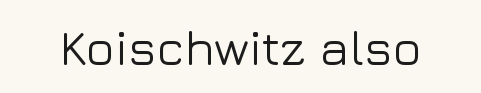
Q: Is the text italic (slanted)? A: No, it is upright.
Q: Is the typeface a serif or a sans-serif typeface? A: Sans-serif.
Q: Is the text underlined? A: No.
Q: Is the spacing between letters normal or unusually wide? A: Normal.
Q: Width (condensed, normal, or wide)? A: Normal.
Q: Stroke contrast? A: Low.
Q: x-height? A: Medium.
Q: Monospaced? A: No.
